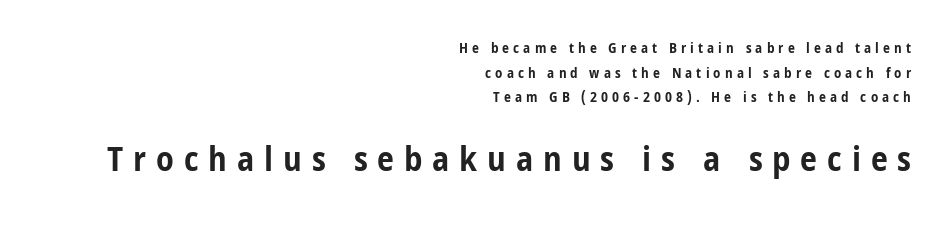
{"serif": "no", "italic": "no", "bold": "yes", "weight": "bold", "width": "condensed", "stroke_contrast": "low", "x_height": "medium", "monospaced": "no", "underline": "no", "align": "right", "line_spacing_ratio": 1.76, "letter_spacing": "wide", "letter_spacing_em": 0.29, "larger_block": "second", "size_ratio": 2.43, "glyph_px": 34}
